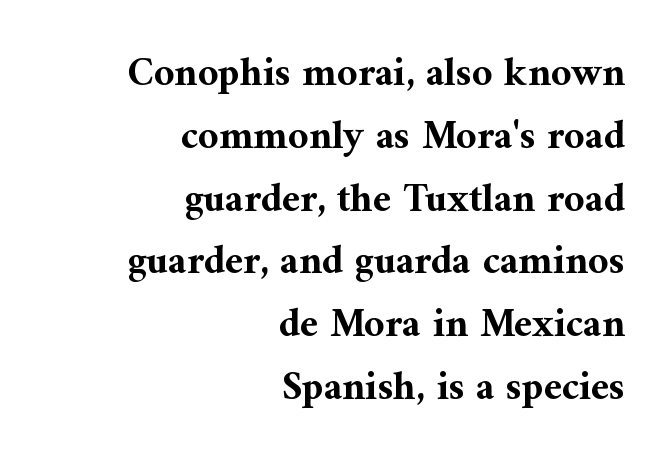
The typeface chosen for these lines features serifs. Vertically, the passage feels balanced, rows spaced as you'd expect. Typographic density is high because the face is bold. The lines in this sample share a right terminus and differ only in where they begin.
